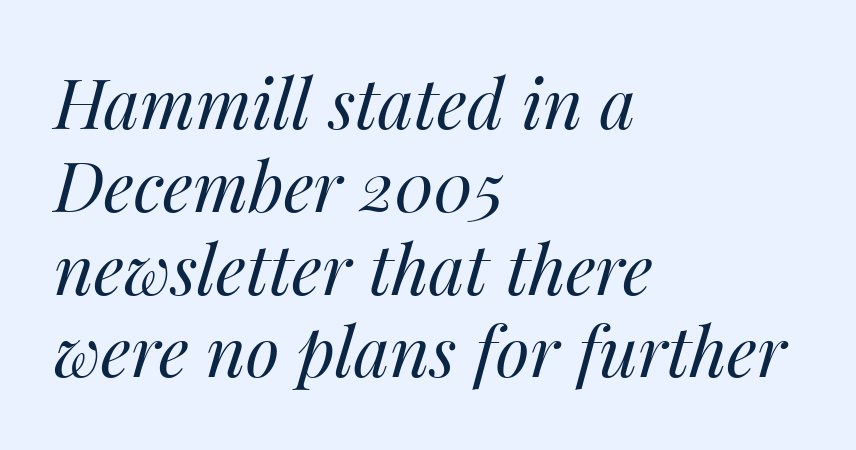
{"italic": "yes", "lean": "right", "slant_degrees": 14, "bold": "no", "weight": "regular", "width": "normal", "stroke_contrast": "medium", "x_height": "medium", "monospaced": "no", "underline": "no", "align": "left", "line_spacing_ratio": 1.2, "letter_spacing": "normal", "letter_spacing_em": 0.0, "glyph_px": 69}
